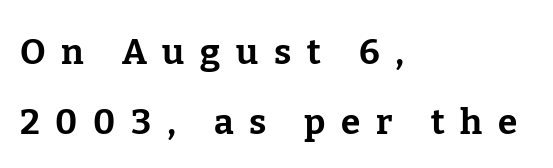
Q: Is the text bold? A: Yes.
Q: Is the text italic (slanted)? A: No, it is upright.
Q: Is the typeface a serif or a sans-serif typeface? A: Serif.
Q: Is the text underlined? A: No.
Q: How is the paragraph aligned? A: Left-aligned.
Q: Is the spacing between letters normal or unusually wide? A: Unusually wide.
Q: Is the spacing between lines tight, normal or loose? A: Loose.
Q: Width (condensed, normal, or wide)? A: Normal.
Q: Stroke contrast? A: Low.
Q: x-height? A: Medium.
Q: Monospaced? A: No.
